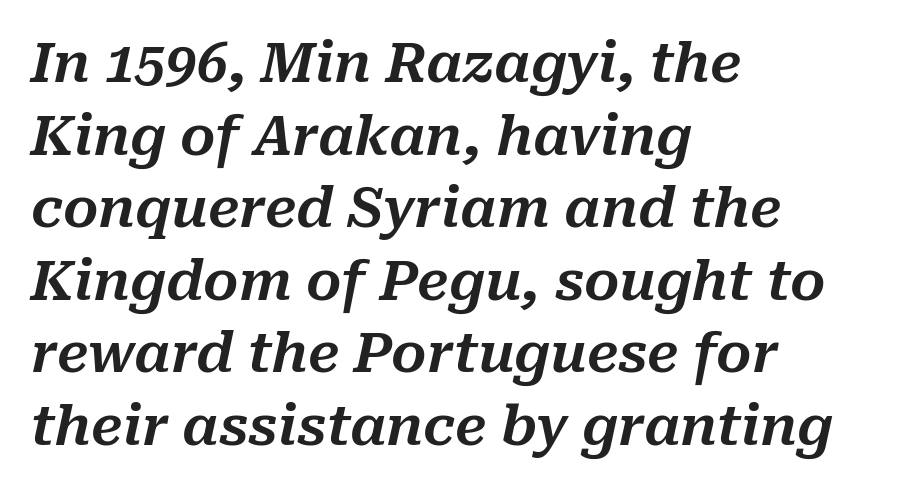
The image shows 55 px text type, italic (leaning right); set left-aligned, normal line spacing (1.32x), normal letter spacing, not underlined; medium stroke contrast and a medium x-height.
